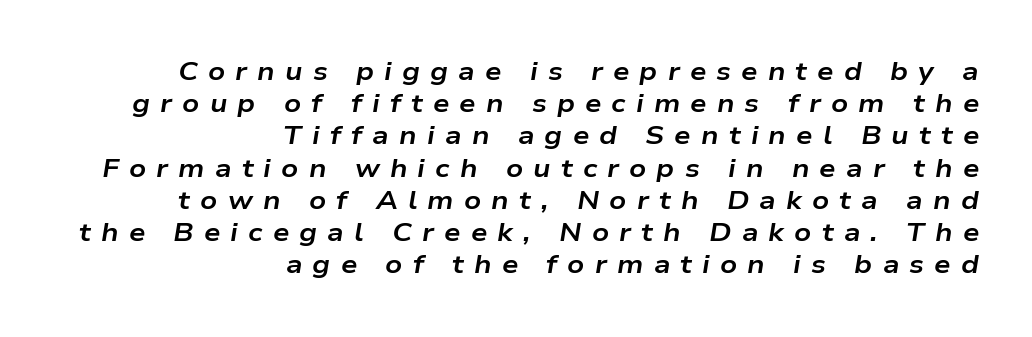
The image shows 26 px bold type, italic (leaning right); set right-aligned, line spacing 1.24x, unusually wide letter spacing (+0.39 em), not underlined.
